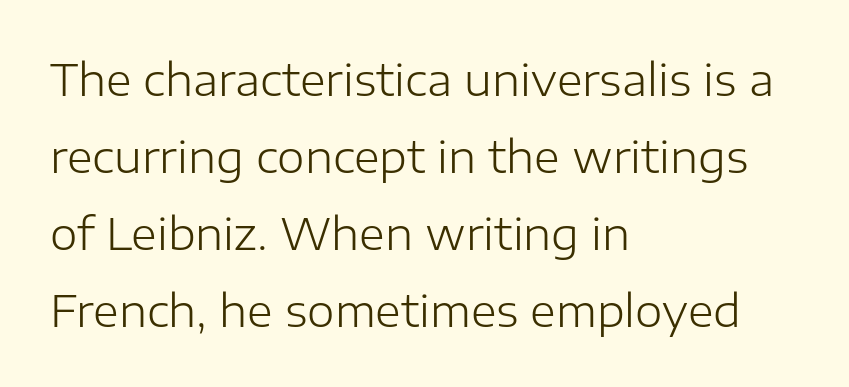
{"serif": "no", "italic": "no", "bold": "no", "weight": "light", "width": "normal", "stroke_contrast": "low", "x_height": "medium", "monospaced": "no", "underline": "no", "align": "left", "line_spacing_ratio": 1.75, "letter_spacing": "normal", "letter_spacing_em": 0.0, "glyph_px": 44}
